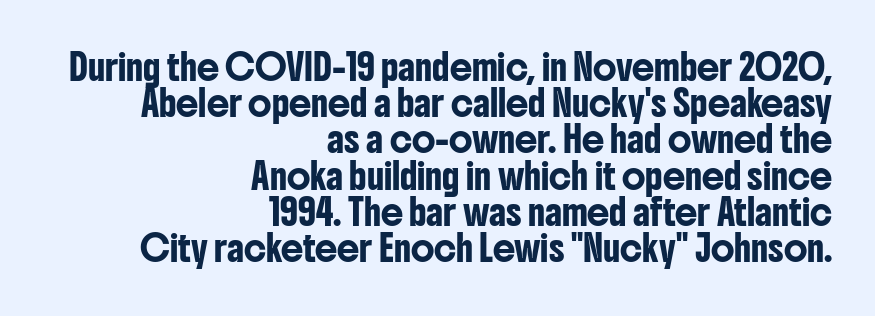
{"italic": "no", "underline": "no", "align": "right", "line_spacing": "normal", "line_spacing_ratio": 1.45, "letter_spacing": "normal", "letter_spacing_em": 0.0, "glyph_px": 25}
